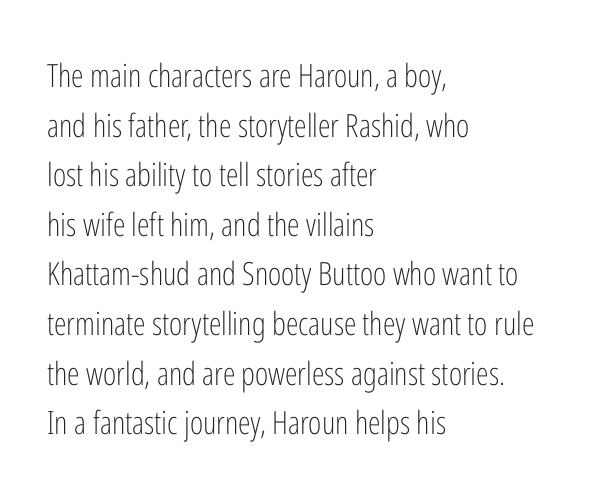
Q: Is the text bold? A: No.
Q: Is the text italic (slanted)? A: No, it is upright.
Q: Is the typeface a serif or a sans-serif typeface? A: Sans-serif.
Q: Is the text underlined? A: No.
Q: How is the paragraph aligned? A: Left-aligned.
Q: Is the spacing between letters normal or unusually wide? A: Normal.
Q: Is the spacing between lines tight, normal or loose? A: Normal.
Q: Width (condensed, normal, or wide)? A: Condensed.
Q: Stroke contrast? A: Low.
Q: x-height? A: Medium.
Q: Monospaced? A: No.
